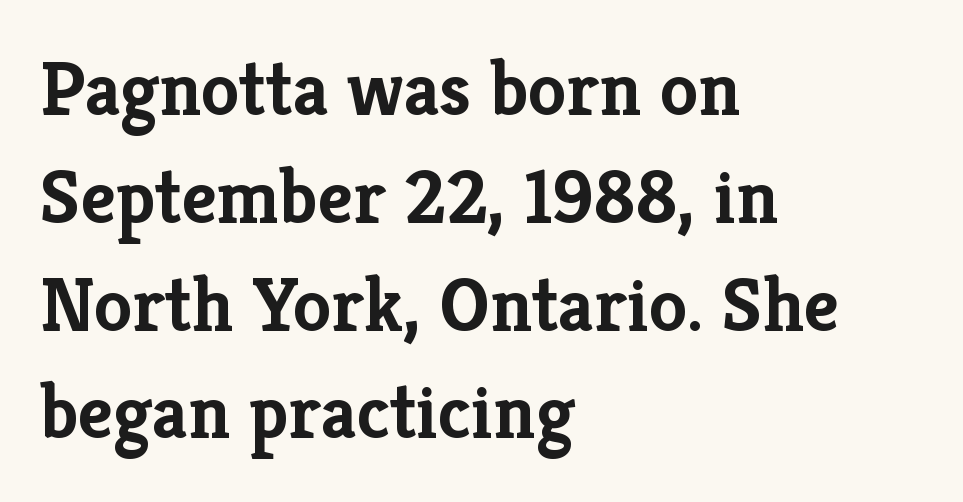
{"serif": "yes", "italic": "no", "bold": "yes", "weight": "semibold", "width": "normal", "stroke_contrast": "low", "x_height": "medium", "monospaced": "no", "underline": "no", "align": "left", "line_spacing": "normal", "line_spacing_ratio": 1.4, "letter_spacing": "normal", "letter_spacing_em": 0.0, "glyph_px": 77}
